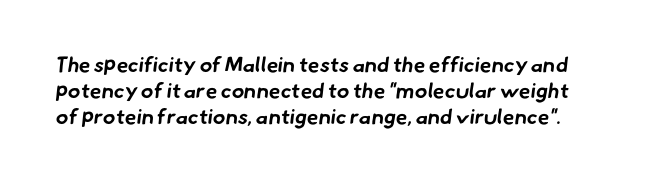
{"bold": "yes", "underline": "no", "line_spacing_ratio": 1.24, "letter_spacing": "normal", "letter_spacing_em": 0.0, "glyph_px": 21}
